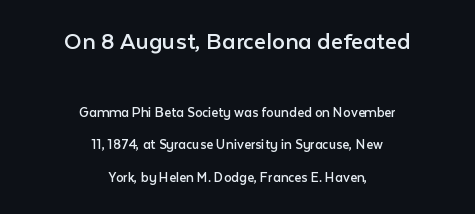
The image shows 26 px text type, upright; set centered, loose line spacing (2.16x), normal letter spacing, not underlined; the first (top) block is 1.73x larger.
